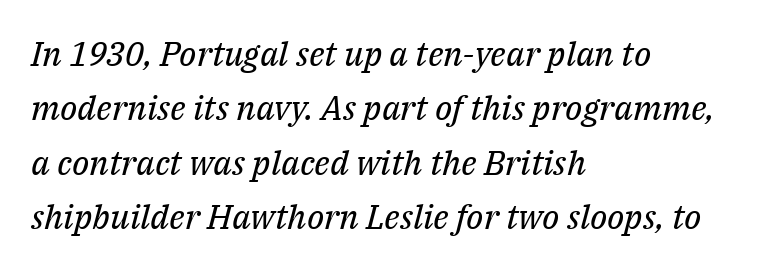
{"serif": "yes", "italic": "yes", "lean": "right", "slant_degrees": 14, "bold": "no", "weight": "regular", "width": "normal", "stroke_contrast": "medium", "x_height": "medium", "monospaced": "no", "underline": "no", "align": "left", "line_spacing": "normal", "line_spacing_ratio": 1.6, "letter_spacing": "normal", "letter_spacing_em": 0.0, "glyph_px": 34}
